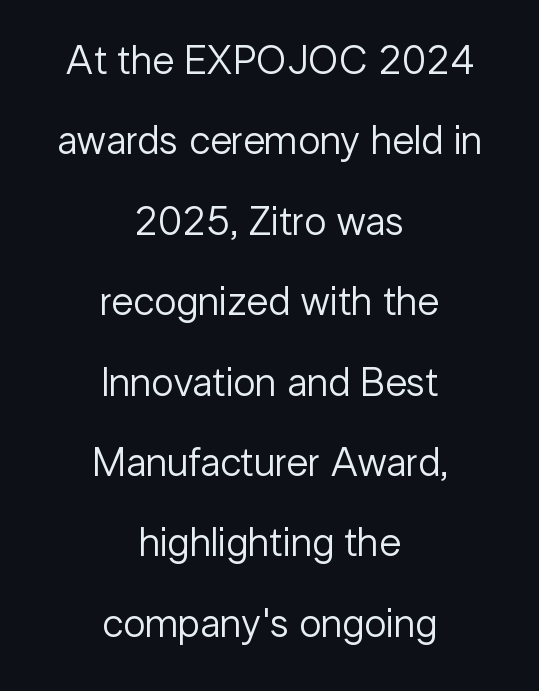
The image shows 40 px regular-weight sans-serif type, upright; set centered, loose line spacing (2.01x), normal letter spacing, not underlined; low stroke contrast and a medium x-height.
